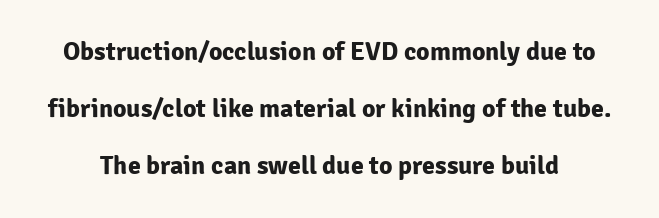
The image shows 26 px bold type, upright; set loose line spacing (2.2x), normal letter spacing, not underlined.
